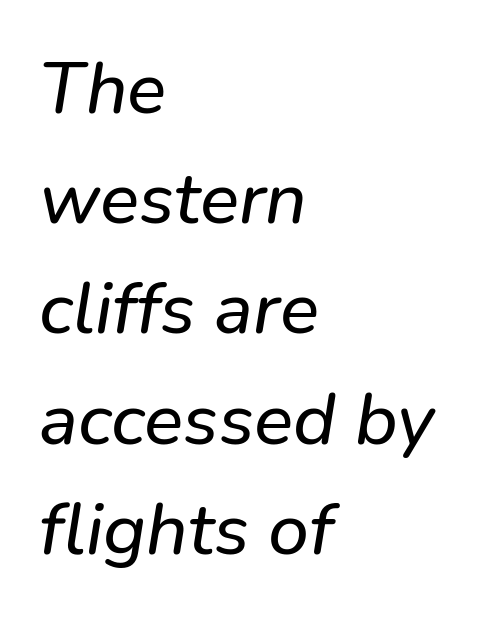
One glance says typical: line gaps are just what's usual. Caption: multi-line text, flush left, ragged right. These lines keep a tight, regular rhythm from letter to letter. The glyphs look as if they've been sheared to an angle. Has an underline been added? It has not. The rendering uses natural spacing where letterforms have individual widths.
